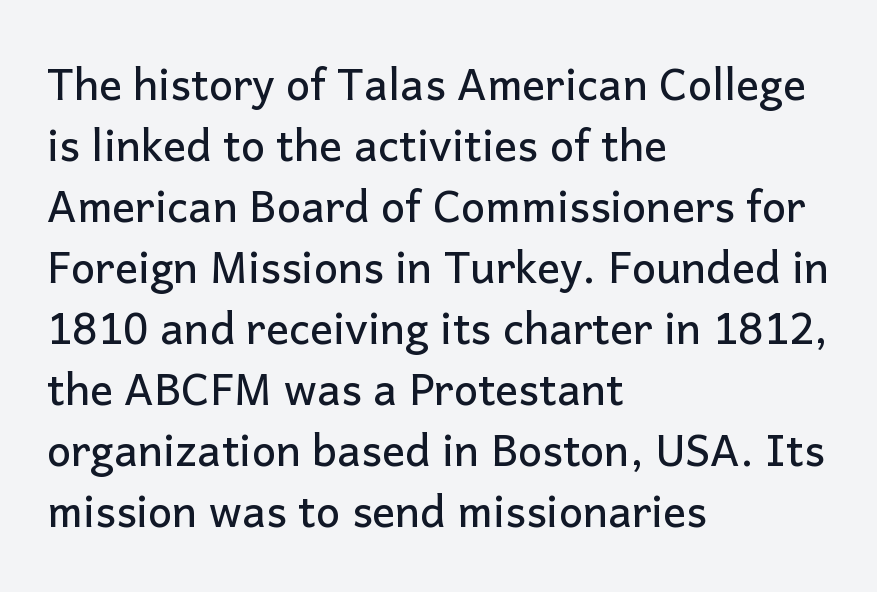
The image shows 43 px sans-serif type, upright; set left-aligned, normal line spacing (1.42x), normal letter spacing, not underlined; low stroke contrast and a medium x-height.
